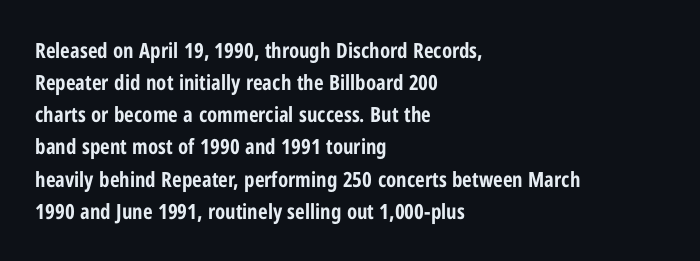
{"italic": "no", "bold": "yes", "underline": "no", "align": "left", "line_spacing": "normal", "line_spacing_ratio": 1.53, "letter_spacing": "normal", "letter_spacing_em": 0.0, "glyph_px": 21}
